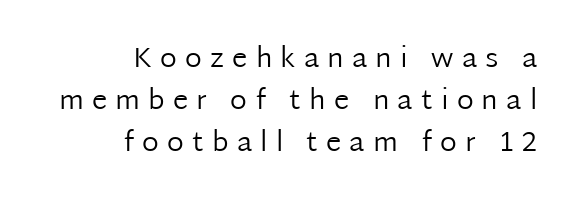
{"serif": "no", "italic": "no", "bold": "no", "weight": "regular", "width": "normal", "stroke_contrast": "low", "x_height": "medium", "monospaced": "no", "underline": "no", "align": "right", "line_spacing": "normal", "line_spacing_ratio": 1.5, "letter_spacing": "wide", "letter_spacing_em": 0.29, "glyph_px": 28}
